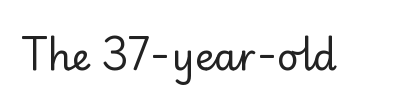
Q: Is the text bold? A: No.
Q: Is the text italic (slanted)? A: No, it is upright.
Q: Is the typeface a serif or a sans-serif typeface? A: Sans-serif.
Q: Is the text underlined? A: No.
Q: Is the spacing between letters normal or unusually wide? A: Normal.
Q: Width (condensed, normal, or wide)? A: Normal.
Q: Stroke contrast? A: Low.
Q: x-height? A: Small.
Q: Monospaced? A: No.
